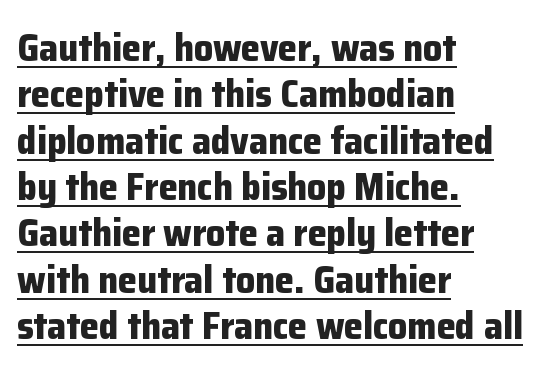
The image shows 38 px bold sans-serif type, upright; set left-aligned, line spacing 1.22x, normal letter spacing, underlined; low stroke contrast and a medium x-height.
